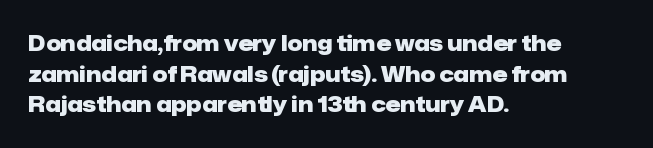
Glyph-to-glyph distance matches everyday printed text. If you drew a line through each stem, it would be perfectly vertical. Horizontal bands of white between lines are of average thickness. Type without underlining. The glyphs have the mass of a bold cut.
